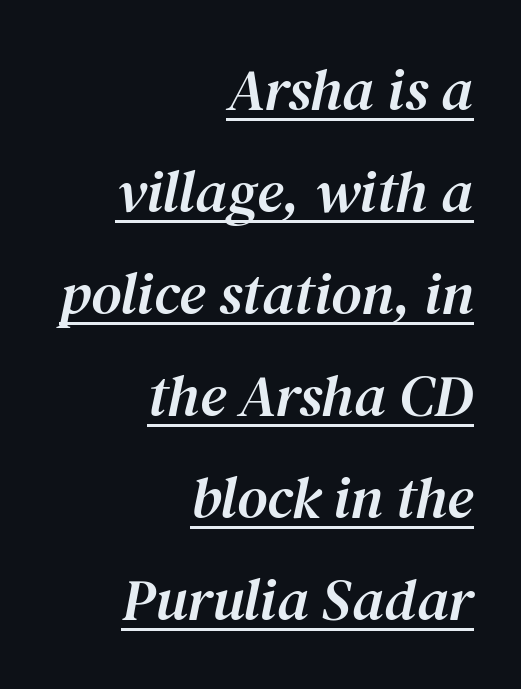
Q: Is the text italic (slanted)? A: Yes, it leans right by about 12 degrees.
Q: Is the typeface a serif or a sans-serif typeface? A: Serif.
Q: Is the text underlined? A: Yes.
Q: How is the paragraph aligned? A: Right-aligned.
Q: Is the spacing between letters normal or unusually wide? A: Normal.
Q: Width (condensed, normal, or wide)? A: Normal.
Q: Stroke contrast? A: Medium.
Q: x-height? A: Medium.
Q: Monospaced? A: No.
